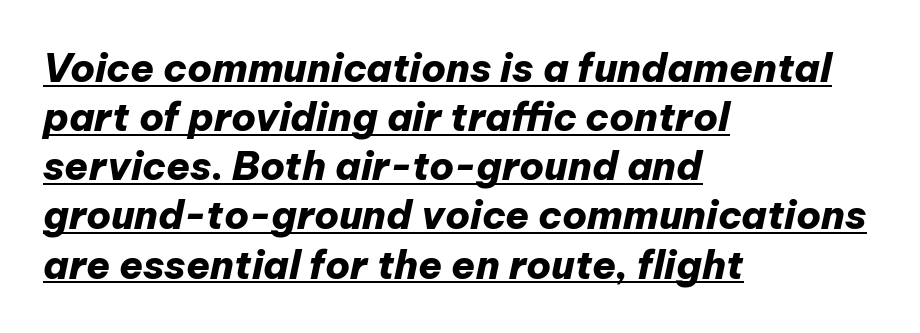
{"italic": "yes", "lean": "right", "slant_degrees": 12, "bold": "yes", "weight": "heavy", "width": "normal", "stroke_contrast": "low", "x_height": "medium", "monospaced": "no", "underline": "yes", "align": "left", "line_spacing": "normal", "line_spacing_ratio": 1.26, "letter_spacing": "normal", "letter_spacing_em": 0.0, "glyph_px": 39}
